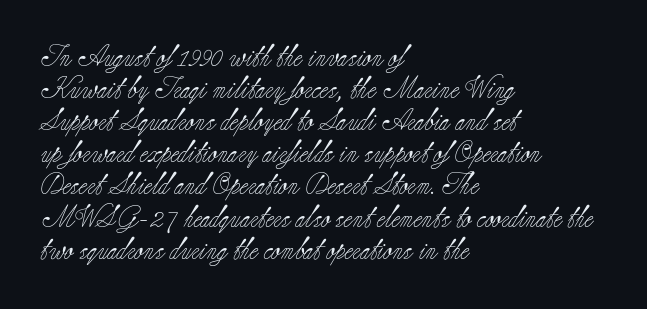
The image shows 22 px text type; set left-aligned, normal line spacing (1.46x), normal letter spacing, not underlined.
